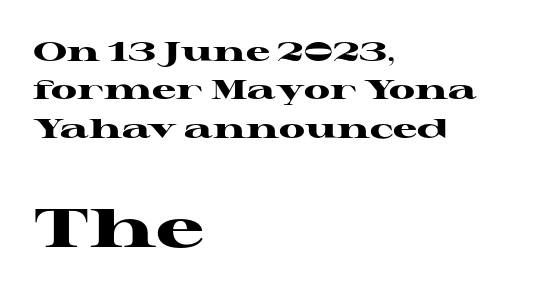
The image shows 54 px heavy, wide serif type, upright; set left-aligned, normal line spacing (1.42x), normal letter spacing, not underlined; the second (bottom) block is 2.0x larger; high stroke contrast and a medium x-height.
